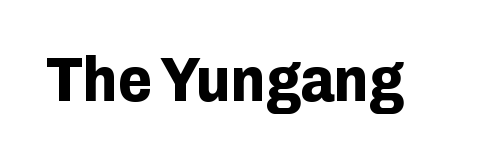
The image shows 62 px bold sans-serif type, upright; set normal letter spacing, not underlined; low stroke contrast and a medium x-height.
